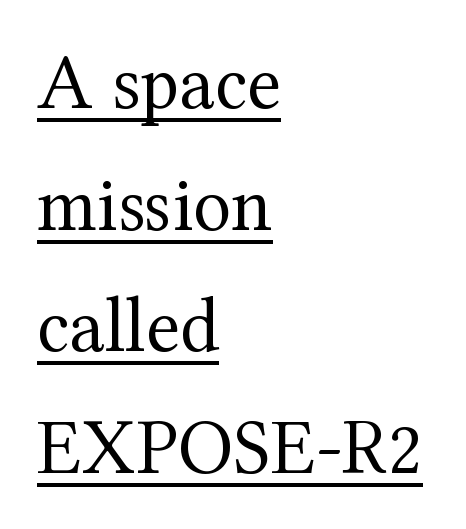
{"serif": "yes", "italic": "no", "bold": "no", "weight": "regular", "width": "normal", "stroke_contrast": "medium", "x_height": "medium", "monospaced": "no", "underline": "yes", "align": "left", "line_spacing": "normal", "line_spacing_ratio": 1.54, "letter_spacing": "normal", "letter_spacing_em": 0.0, "glyph_px": 79}
